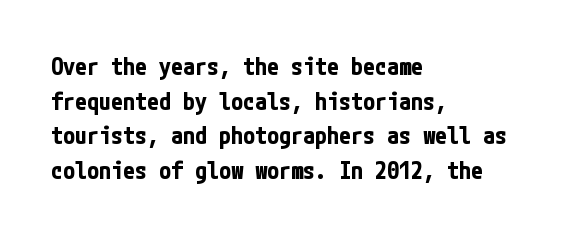
Rule under the text: the space is simply empty. Nothing unusual about the tracking: characters are spaced as the font intends. Leading: standard. This sample uses an upright cut, with every glyph sitting square on the baseline. Set as a true bold cut, around the 700 mark. Line beginnings align vertically; line endings do not.
